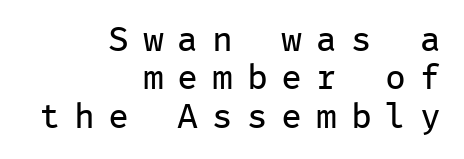
These glyphs show unthickened strokes, regular width or finer. Check under the words: just untouched page. The rag falls on the left side of this text block. Each word looks stretched out because of the extra space between its letters. The characters display no serif detailing; their extremities are plain.
